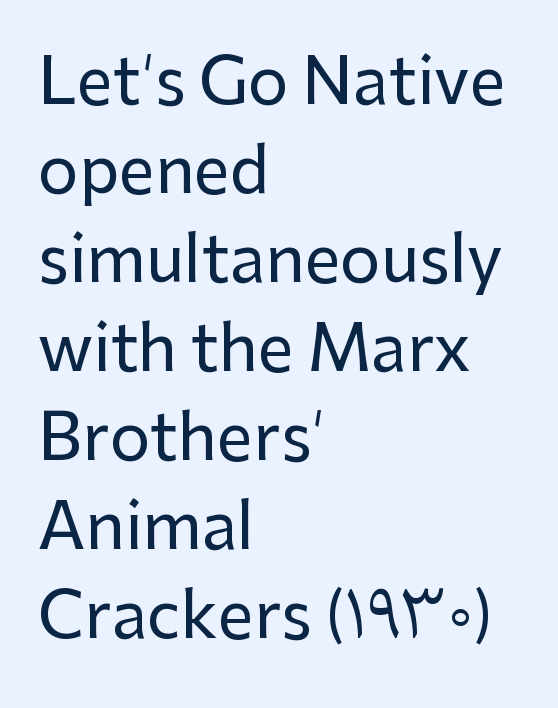
Here the designer chose a conventional face with non-uniform glyph widths. Visually the block forms a straight wall on the left and a jagged coastline on the right. Has an underline been added? It has not. Inter-character spacing is left at the font's built-in metrics. The designer left line spacing at the default.
